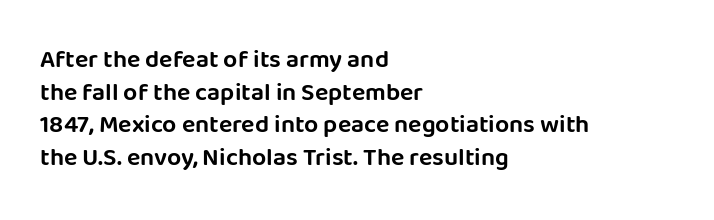
The image shows 25 px text type, upright; set left-aligned, normal line spacing (1.31x), normal letter spacing, not underlined.
